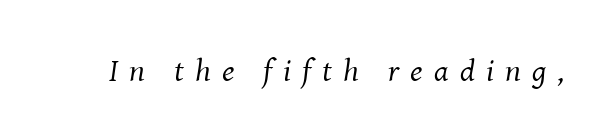
{"serif": "yes", "italic": "yes", "lean": "right", "slant_degrees": 8, "bold": "no", "weight": "regular", "width": "normal", "stroke_contrast": "medium", "x_height": "medium", "monospaced": "no", "underline": "no", "letter_spacing": "wide", "letter_spacing_em": 0.35, "glyph_px": 32}
